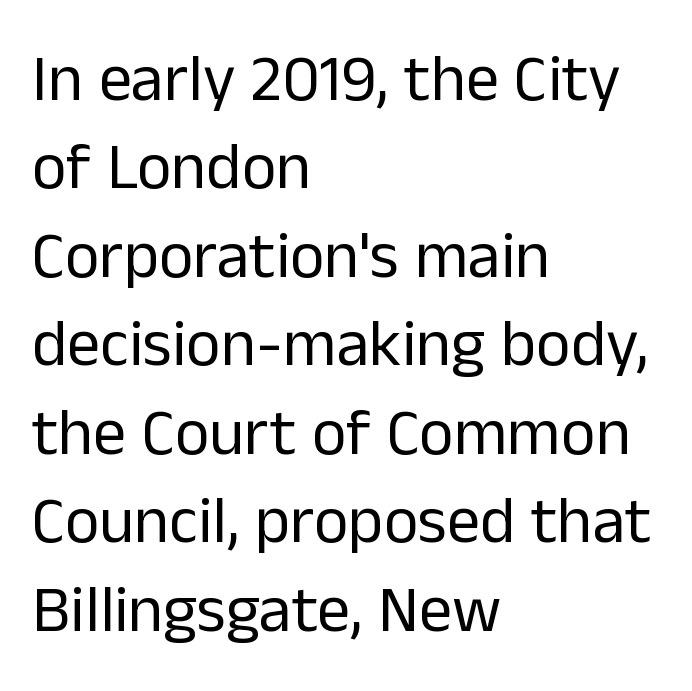
The paragraph shown leans on its left margin. Anything drawn beneath the words? Only blank space. Do the letters lean? They stand straight. Bold? No — there's no thickening of the strokes. Leading: standard.
